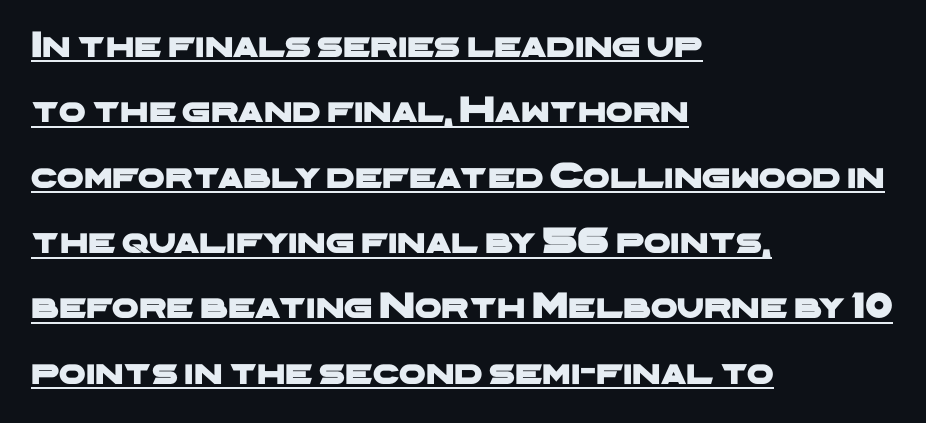
Decoration check: the copy is underlined. No extra tracking has been applied to these lines. Note the varied advance widths — an 'i' is clearly narrower than an 'm'. A classic flush-left, rag-right setting is used for this passage.
